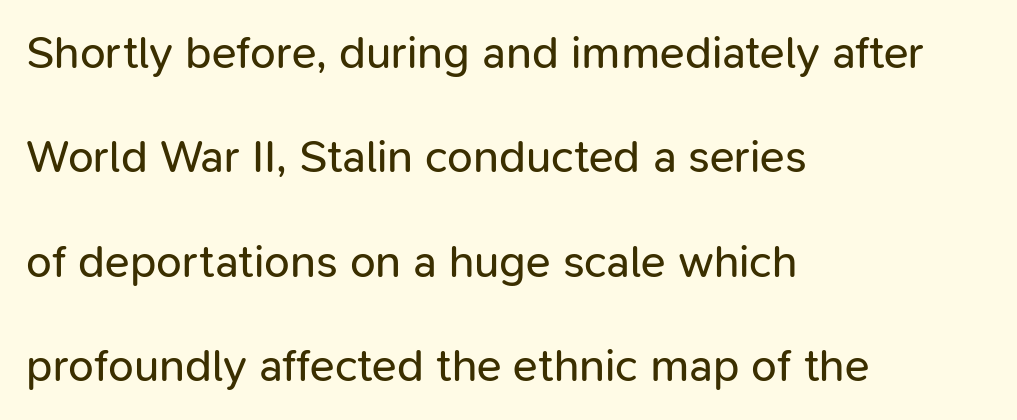
Q: Is the text bold? A: No.
Q: Is the text italic (slanted)? A: No, it is upright.
Q: Is the typeface a serif or a sans-serif typeface? A: Sans-serif.
Q: Is the text underlined? A: No.
Q: How is the paragraph aligned? A: Left-aligned.
Q: Is the spacing between letters normal or unusually wide? A: Normal.
Q: Is the spacing between lines tight, normal or loose? A: Loose.
Q: Width (condensed, normal, or wide)? A: Normal.
Q: Stroke contrast? A: Low.
Q: x-height? A: Medium.
Q: Monospaced? A: No.
